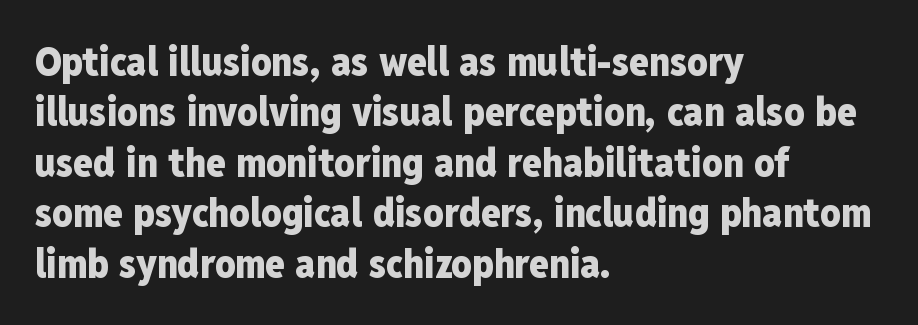
The passage is arranged the way most books set body copy — flush left. Anything drawn beneath the words? Only blank space. This is heavy type, rendered in bold. Spacing verdict: proportional, widths tailored to each character.
